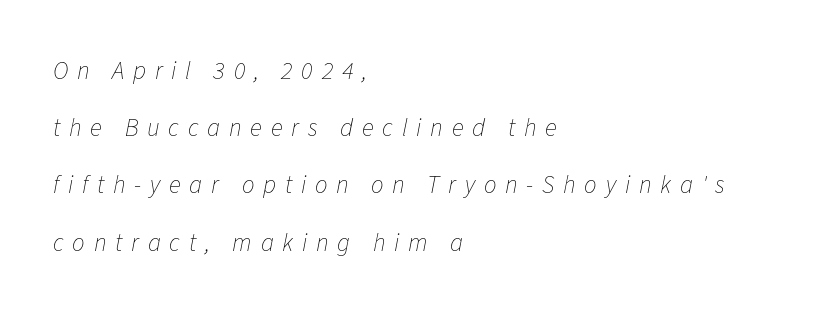
{"italic": "yes", "lean": "right", "slant_degrees": 11, "bold": "no", "underline": "no", "align": "left", "line_spacing": "loose", "line_spacing_ratio": 2.29, "letter_spacing": "wide", "letter_spacing_em": 0.35, "glyph_px": 25}
